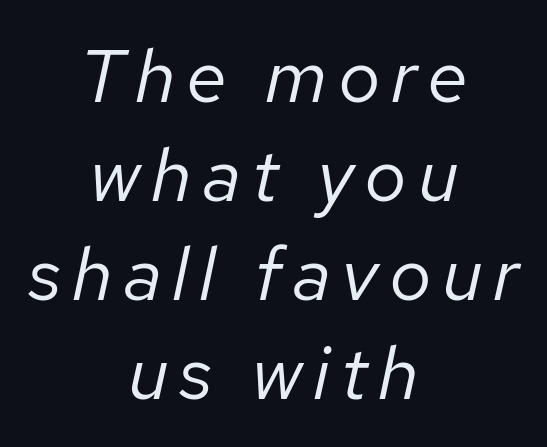
The lines are quadded center. Each row of text sits above clean, open space. Varying glyph widths throughout — classic text-font behaviour. Interline gaps are of average width in this sample. This reads as an unemphasized weight, regular at the heaviest. The rendering applies a slant to the glyphs.
